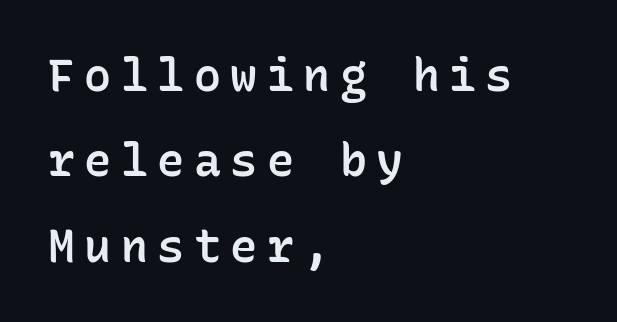
Q: Is the text bold? A: Semi-bold.
Q: Is the text italic (slanted)? A: No, it is upright.
Q: Is the typeface a serif or a sans-serif typeface? A: Sans-serif.
Q: Is the text underlined? A: No.
Q: How is the paragraph aligned? A: Left-aligned.
Q: Is the spacing between letters normal or unusually wide? A: Unusually wide.
Q: Is the spacing between lines tight, normal or loose? A: Loose.
Q: Width (condensed, normal, or wide)? A: Normal.
Q: Stroke contrast? A: Low.
Q: x-height? A: Medium.
Q: Monospaced? A: Yes.
